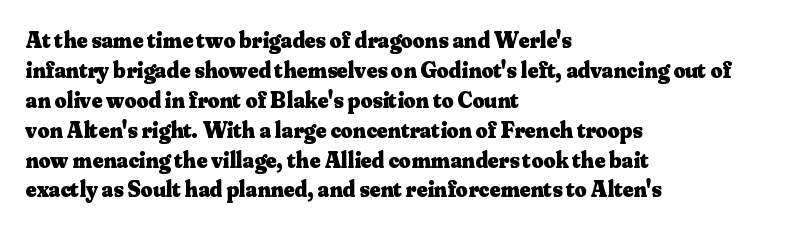
Q: Is the text bold? A: Yes.
Q: Is the text italic (slanted)? A: No, it is upright.
Q: Is the text underlined? A: No.
Q: How is the paragraph aligned? A: Left-aligned.
Q: Is the spacing between letters normal or unusually wide? A: Normal.
Q: Is the spacing between lines tight, normal or loose? A: Normal.
